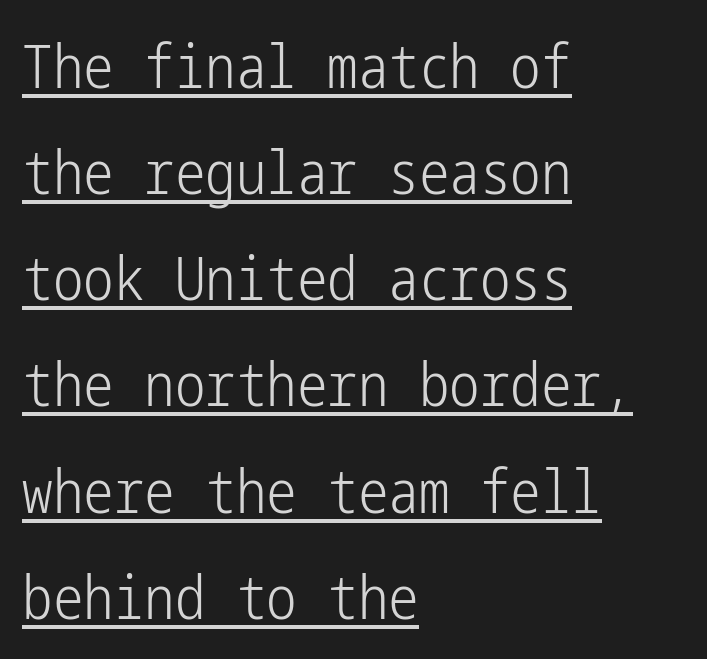
The image shows 61 px light, condensed sans-serif type, upright; set left-aligned, line spacing 1.74x, normal letter spacing, underlined; low stroke contrast and a medium x-height.
